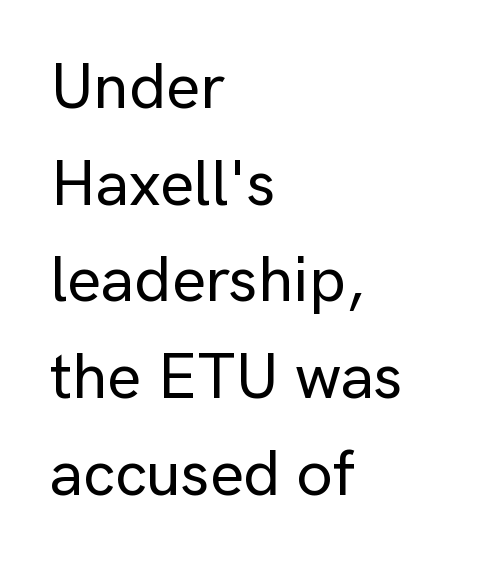
{"serif": "no", "italic": "no", "width": "normal", "stroke_contrast": "low", "x_height": "medium", "monospaced": "no", "underline": "no", "align": "left", "line_spacing": "normal", "line_spacing_ratio": 1.51, "letter_spacing": "normal", "letter_spacing_em": 0.0, "glyph_px": 64}
